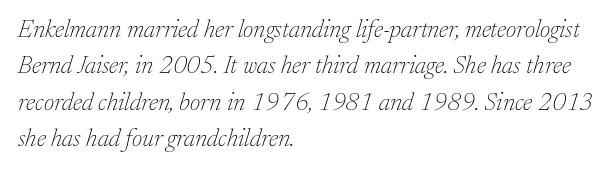
No letter is thick-stroked: the sample isn't bold. Descenders are the only things crossing below the line. Leftover space on each line is placed entirely after the last word. The face used here is rendered with its standard letterfit. You can tell it's italic because the verticals aren't actually vertical. Quick note: interline space is typical.
